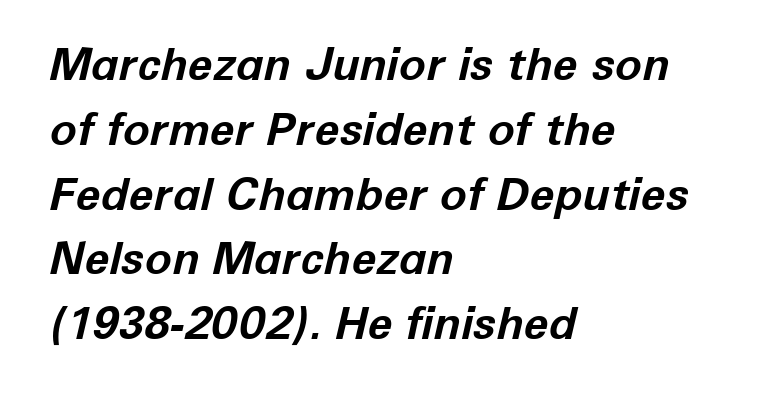
Q: Is the text bold? A: Yes.
Q: Is the text italic (slanted)? A: Yes, it leans right by about 12 degrees.
Q: Is the text underlined? A: No.
Q: How is the paragraph aligned? A: Left-aligned.
Q: Is the spacing between letters normal or unusually wide? A: Normal.
Q: Is the spacing between lines tight, normal or loose? A: Normal.
Q: Width (condensed, normal, or wide)? A: Normal.
Q: Stroke contrast? A: Low.
Q: x-height? A: Medium.
Q: Monospaced? A: No.
